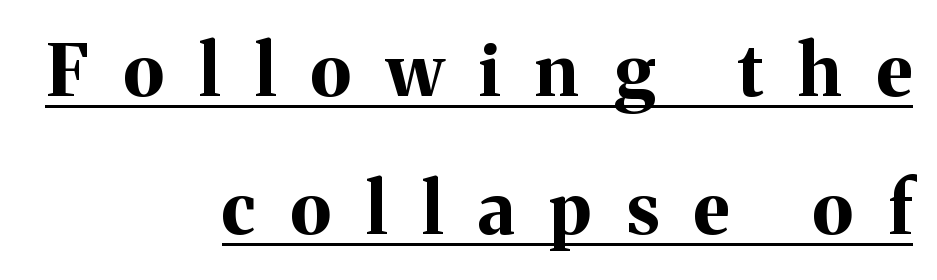
A typographer would call this underscored text. You can tell from the footed stems that serif type was used. The face used here is proportionally spaced, like ordinary book or web type. Is the block centered? No — it sits flush against the right margin.
